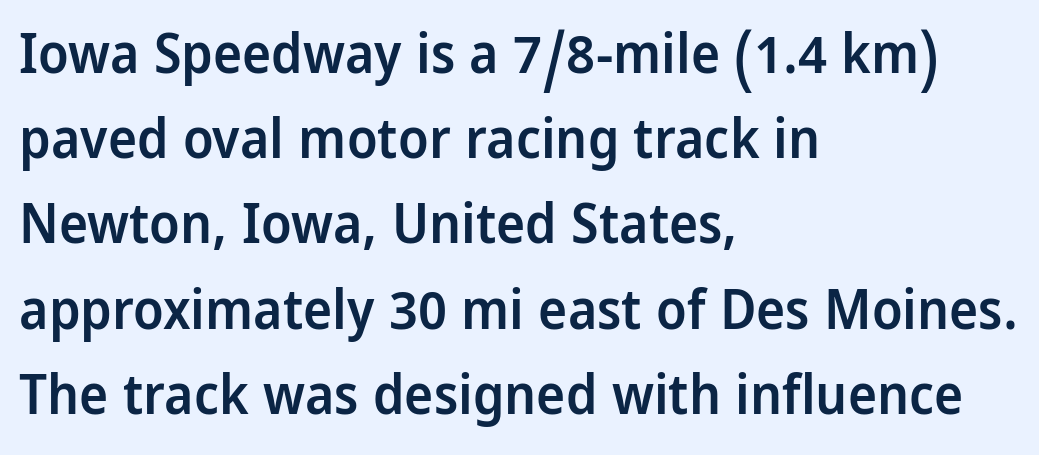
Quick note: underline off. No feet cap the strokes, marking this as sans-serif type. These lines stack with their left ends in a neat column. The space between consecutive lines is moderate. These lines are rendered in a variable-pitch font. Characters remain perfectly vertical along every line.
